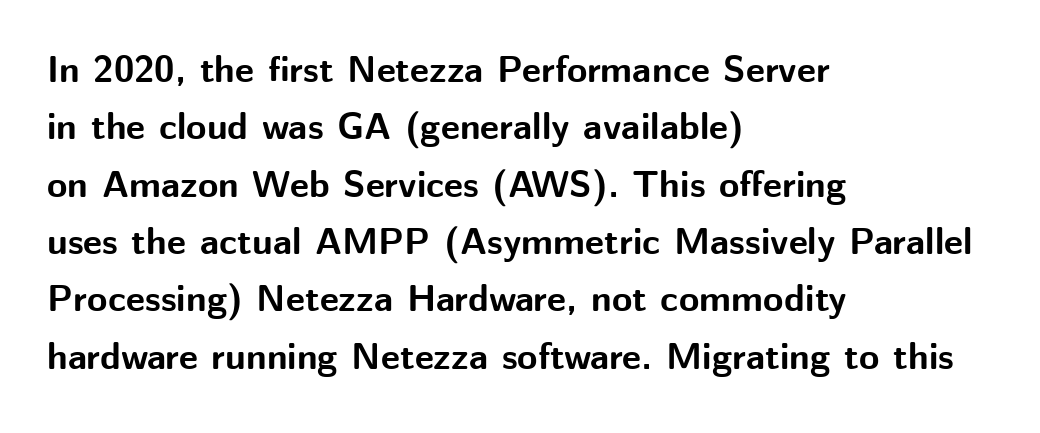
{"serif": "no", "italic": "no", "bold": "yes", "weight": "bold", "width": "normal", "stroke_contrast": "medium", "x_height": "medium", "monospaced": "no", "underline": "no", "align": "left", "line_spacing": "normal", "line_spacing_ratio": 1.55, "letter_spacing": "normal", "letter_spacing_em": 0.0, "glyph_px": 37}
